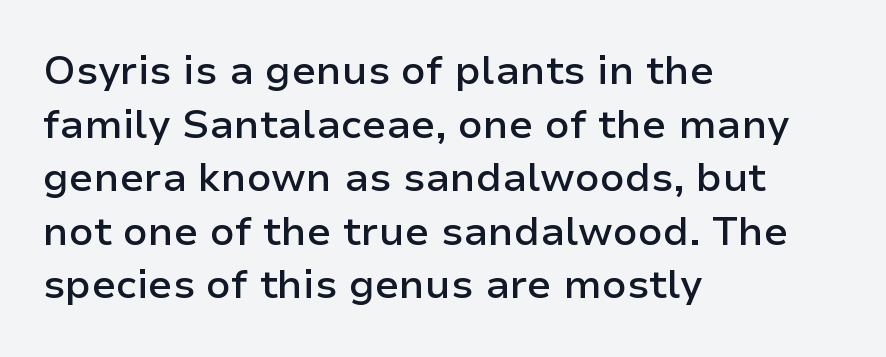
{"serif": "no", "italic": "no", "bold": "semi", "weight": "semibold", "width": "normal", "stroke_contrast": "low", "x_height": "medium", "monospaced": "no", "underline": "no", "align": "left", "line_spacing": "normal", "line_spacing_ratio": 1.34, "letter_spacing": "normal", "letter_spacing_em": 0.0, "glyph_px": 40}
